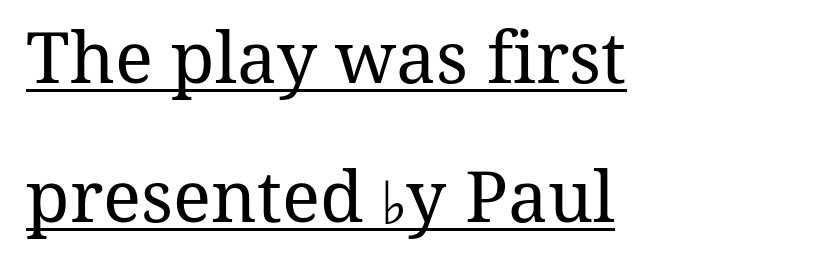
The image shows 71 px regular-weight serif type, upright; set left-aligned, loose line spacing (1.96x), normal letter spacing, underlined; medium stroke contrast and a medium x-height.
